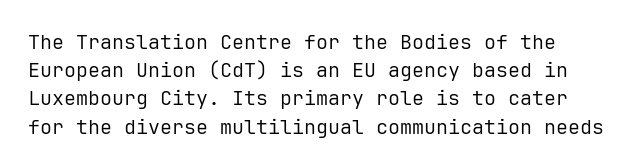
Stem width sits at or under what a default text font uses. The space directly below the letters is spotless. The type sits square on the baseline with zero lean. The vertical gap from one line to the next is medium. This rendering leaves character spacing at its baseline value.
